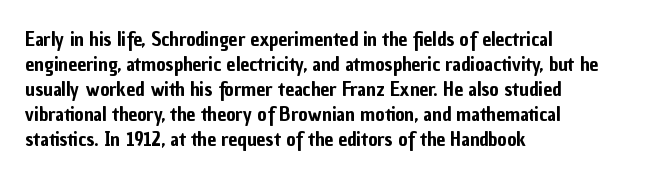
The image shows 20 px text type, upright; set left-aligned, normal line spacing (1.25x), normal letter spacing, not underlined.
